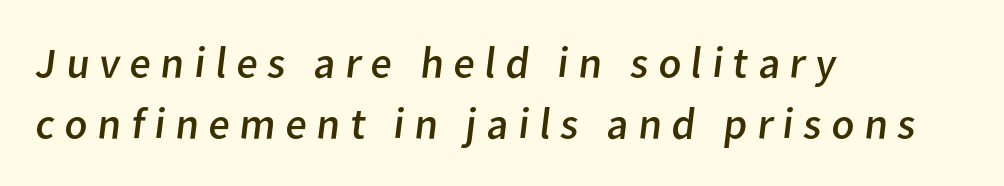
Short note: letters widely spaced. Character widths vary here, with narrow letters taking less room than wide ones. Serifs: no, the terminals of the letterforms are clean. A bare baseline throughout the passage.
